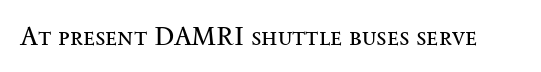
A roman cut, with each character standing at attention. Decoration check: the copy has no underline. The gaps between neighbouring characters are ordinary and unremarkable. Bold? No — there's no thickening of the strokes.
